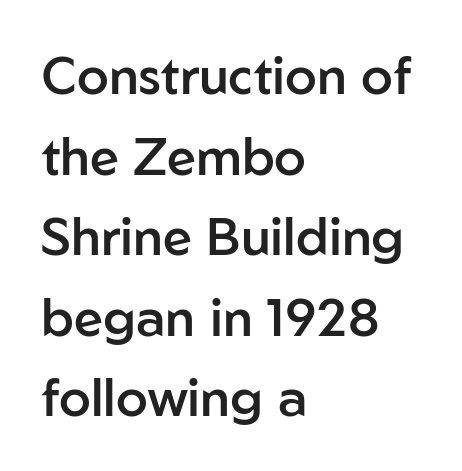
The image shows 52 px semibold sans-serif type, upright; set left-aligned, normal line spacing (1.55x), normal letter spacing, not underlined; low stroke contrast and a medium x-height.
